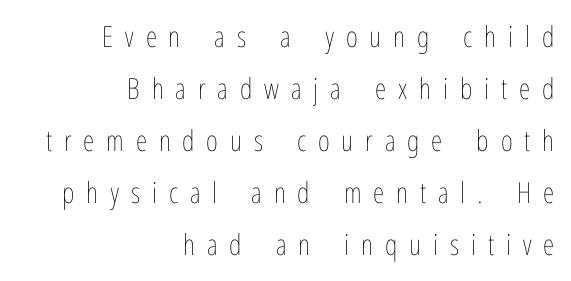
Unlike italic type, these characters show no tilt at all. The cut favours lightness, reaching ordinary text weight at its darkest. The baseline area is clear. Compared with a flush-left layout, this one pins lines to the opposite, right side. The passage shown has open, widely tracked lettering throughout. Looks like regular typesetting: each glyph gets only the width it needs.
